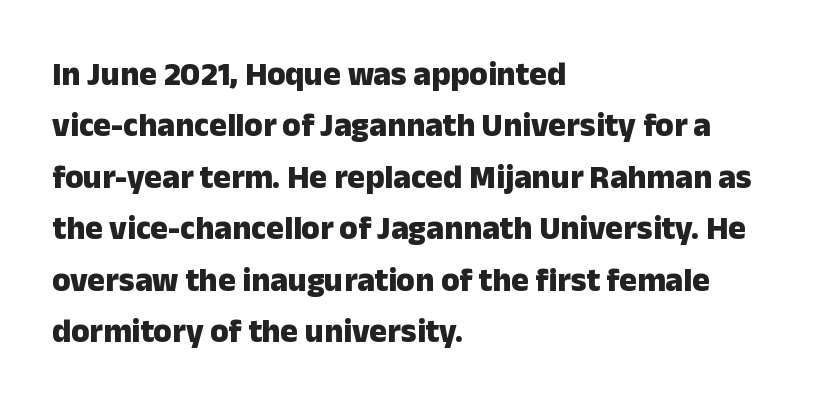
The image shows 33 px heavy sans-serif type, upright; set left-aligned, normal line spacing (1.56x), normal letter spacing, not underlined; low stroke contrast and a medium x-height.
